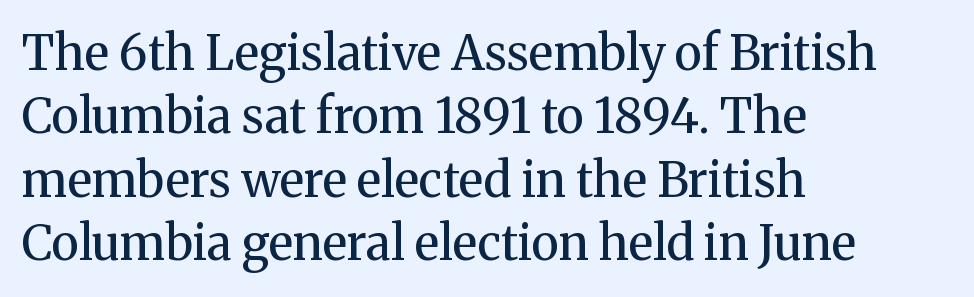
A roman cut, with each character standing at attention. No word sits above an underline. The rag falls on the right side of this text block. Nobody touched the tracking dial on this one.
